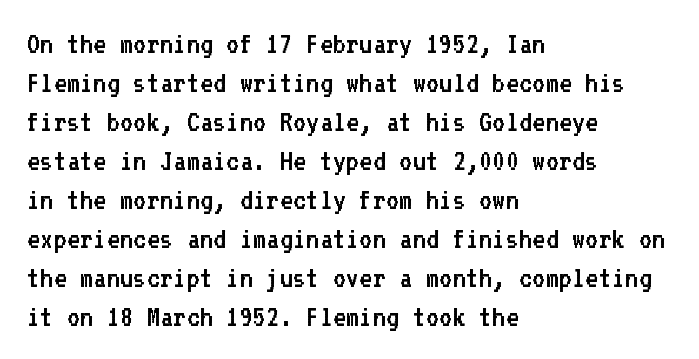
Q: Is the text bold? A: No.
Q: Is the text italic (slanted)? A: No, it is upright.
Q: Is the typeface a serif or a sans-serif typeface? A: Sans-serif.
Q: Is the text underlined? A: No.
Q: How is the paragraph aligned? A: Left-aligned.
Q: Is the spacing between letters normal or unusually wide? A: Normal.
Q: Width (condensed, normal, or wide)? A: Normal.
Q: Stroke contrast? A: Low.
Q: x-height? A: Medium.
Q: Monospaced? A: Yes.
